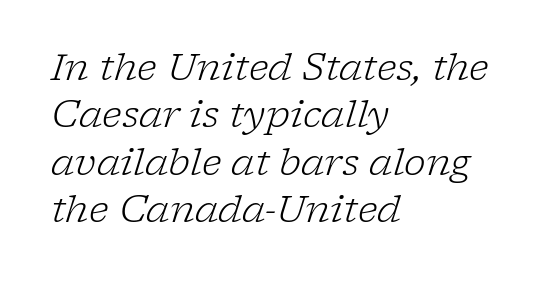
Reading down the column, the eye jumps a familiar distance to each next line. Every character sits at an angle, as italics do. A clean baseline with only descenders dipping below it. Horizontally, the lines are justified to the leading edge only. The face used here is proportionally spaced, like ordinary book or web type. Words appear dense and cohesive because spacing is normal.
